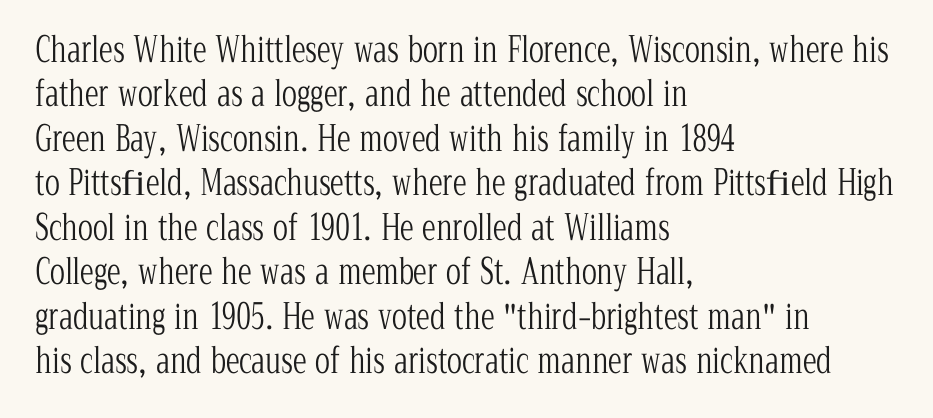
The image shows 35 px light, condensed serif type, upright; set left-aligned, normal line spacing (1.27x), normal letter spacing, not underlined; low stroke contrast and a medium x-height.
